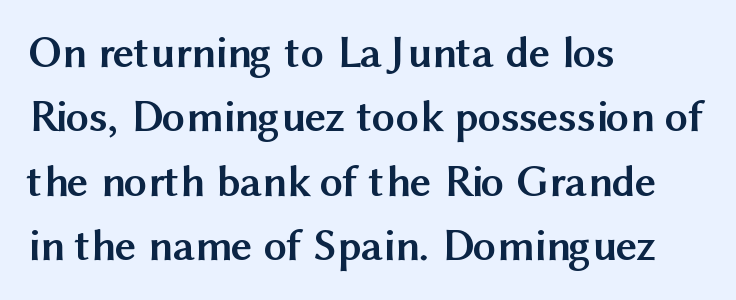
Q: Is the text bold? A: Yes.
Q: Is the text italic (slanted)? A: No, it is upright.
Q: Is the typeface a serif or a sans-serif typeface? A: Sans-serif.
Q: Is the text underlined? A: No.
Q: How is the paragraph aligned? A: Left-aligned.
Q: Is the spacing between letters normal or unusually wide? A: Normal.
Q: Is the spacing between lines tight, normal or loose? A: Normal.
Q: Width (condensed, normal, or wide)? A: Normal.
Q: Stroke contrast? A: Medium.
Q: x-height? A: Medium.
Q: Monospaced? A: No.
